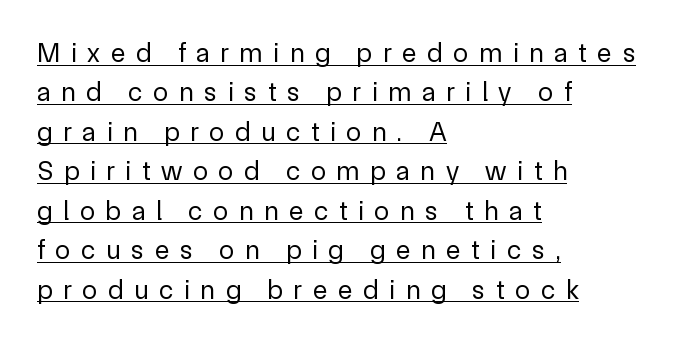
{"italic": "no", "bold": "no", "underline": "yes", "align": "left", "line_spacing": "normal", "line_spacing_ratio": 1.46, "letter_spacing": "wide", "letter_spacing_em": 0.4, "glyph_px": 27}
